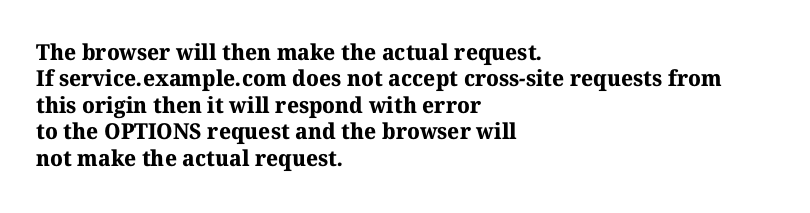
Q: Is the text bold? A: Yes.
Q: Is the text underlined? A: No.
Q: How is the paragraph aligned? A: Left-aligned.
Q: Is the spacing between letters normal or unusually wide? A: Normal.
